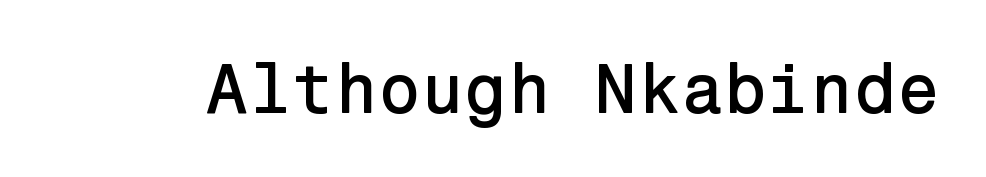
{"serif": "no", "italic": "no", "width": "normal", "stroke_contrast": "low", "x_height": "medium", "underline": "no", "letter_spacing": "normal", "letter_spacing_em": 0.0, "glyph_px": 70}
